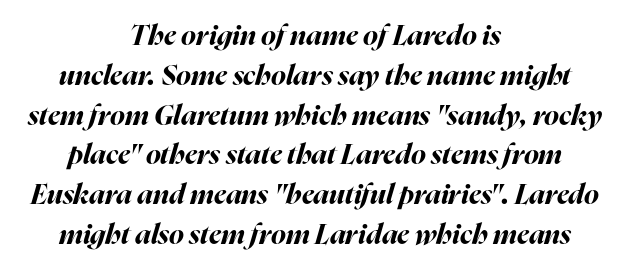
Clear beneath every line of the passage. The letters advance in unequal steps, a hallmark of proportional type. Each word holds together tightly as a unit, with standard inter-letter gaps. The font is running at its bold setting. Characters are canted at an angle relative to the baseline's perpendicular.
